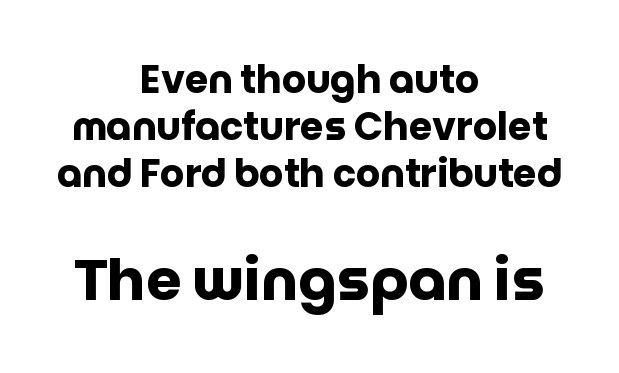
The image shows 57 px heavy sans-serif type, upright; set centered, line spacing 1.24x, normal letter spacing, not underlined; the second (bottom) block is 1.5x larger; low stroke contrast and a large x-height.
